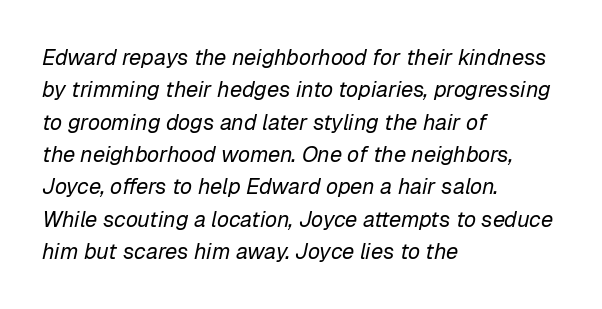
The image shows 22 px text type, italic (leaning right); set left-aligned, normal line spacing (1.47x), normal letter spacing, not underlined.
